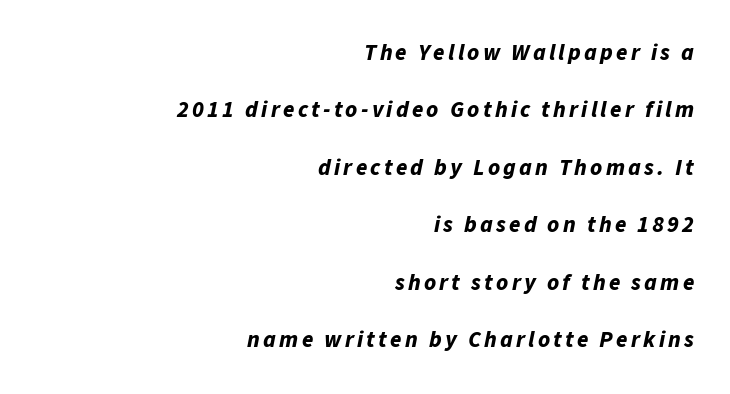
{"italic": "yes", "lean": "right", "slant_degrees": 11, "bold": "yes", "underline": "no", "align": "right", "line_spacing": "loose", "line_spacing_ratio": 2.5, "glyph_px": 23}
